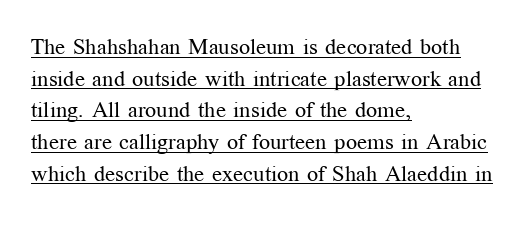
Q: Is the text bold? A: No.
Q: Is the text italic (slanted)? A: No, it is upright.
Q: Is the text underlined? A: Yes.
Q: How is the paragraph aligned? A: Left-aligned.
Q: Is the spacing between letters normal or unusually wide? A: Normal.
Q: Is the spacing between lines tight, normal or loose? A: Normal.
